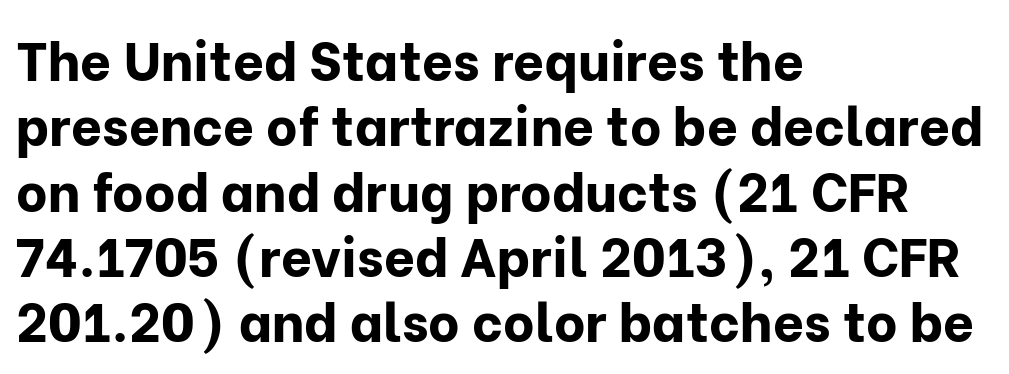
Q: Is the text bold? A: Yes.
Q: Is the text italic (slanted)? A: No, it is upright.
Q: Is the typeface a serif or a sans-serif typeface? A: Sans-serif.
Q: Is the text underlined? A: No.
Q: How is the paragraph aligned? A: Left-aligned.
Q: Is the spacing between letters normal or unusually wide? A: Normal.
Q: Width (condensed, normal, or wide)? A: Normal.
Q: Stroke contrast? A: Low.
Q: x-height? A: Medium.
Q: Monospaced? A: No.
